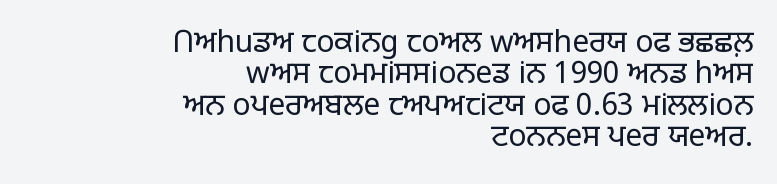
{"serif": "no", "italic": "no", "bold": "no", "weight": "light", "width": "normal", "stroke_contrast": "low", "x_height": "large", "monospaced": "no", "underline": "no", "align": "right", "line_spacing": "tight", "line_spacing_ratio": 1.05, "letter_spacing": "normal", "letter_spacing_em": 0.0, "glyph_px": 30}
